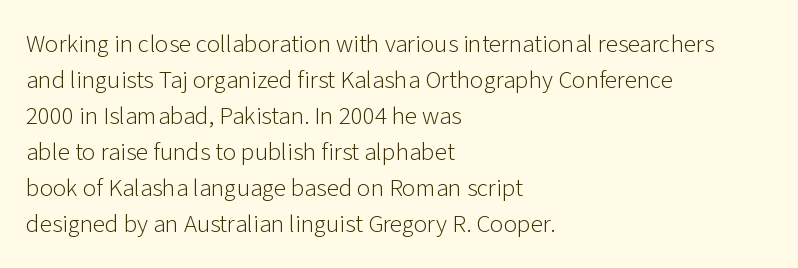
The image shows 25 px text type, upright; set left-aligned, normal line spacing (1.44x), normal letter spacing, not underlined.
